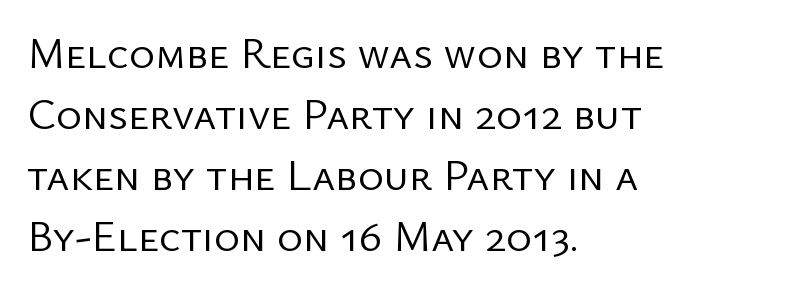
The image shows 44 px regular-weight sans-serif type, upright; set left-aligned, normal line spacing (1.39x), normal letter spacing, not underlined; low stroke contrast and a medium x-height.
